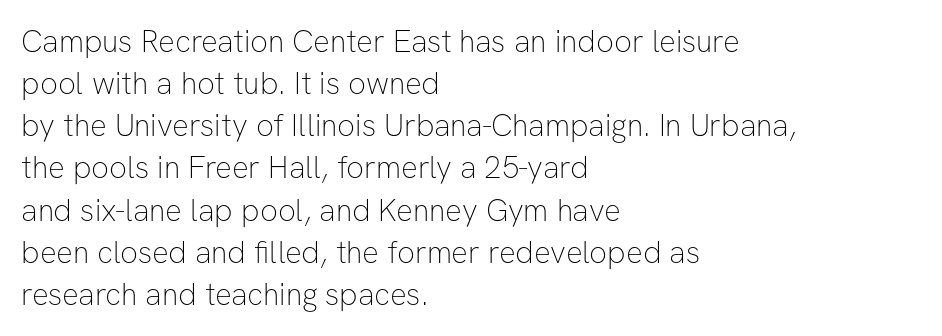
Underlining? Definitely not there. Note the varied advance widths — an 'i' is clearly narrower than an 'm'. Casual observation: everything's shoved over to the left. What kind of face is this? One without serifs — a sans. Heaviness? Minimal to ordinary, like unemphasized prose.
